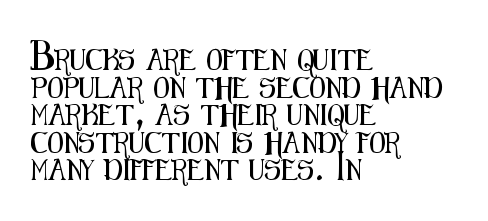
Line starts are locked; line ends wander. Leading matches the norm, producing a regular column. Characters remain perfectly vertical along every line. The area under the type is left untouched. Caption: standard tracking, unaltered.
